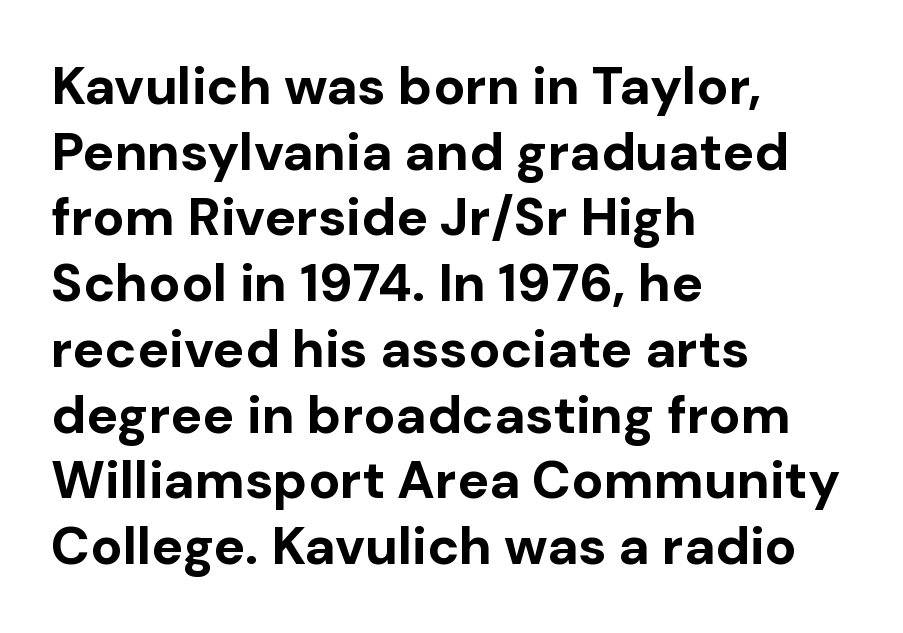
The image shows 53 px bold sans-serif type, upright; set left-aligned, line spacing 1.24x, normal letter spacing, not underlined; low stroke contrast and a medium x-height.
